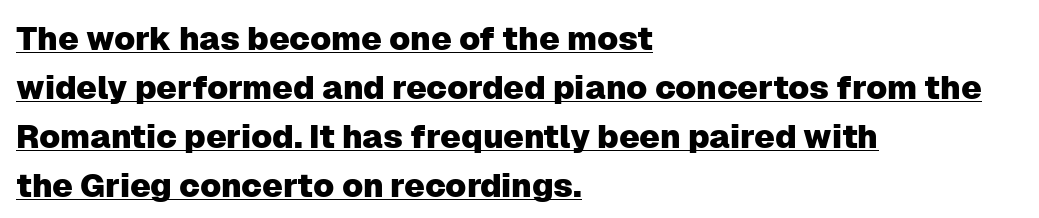
{"serif": "no", "italic": "no", "width": "normal", "stroke_contrast": "low", "x_height": "medium", "monospaced": "no", "underline": "yes", "align": "left", "line_spacing": "normal", "line_spacing_ratio": 1.48, "letter_spacing": "normal", "letter_spacing_em": 0.0, "glyph_px": 33}
